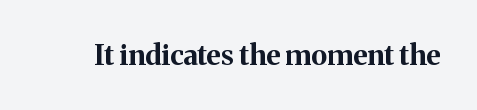
The font family rendered here belongs to the serif group. The rendering uses a bold face; every stroke is thick and dark. Designer's note — italics off, roman on. Letters rest on an invisible, unmarked baseline.
